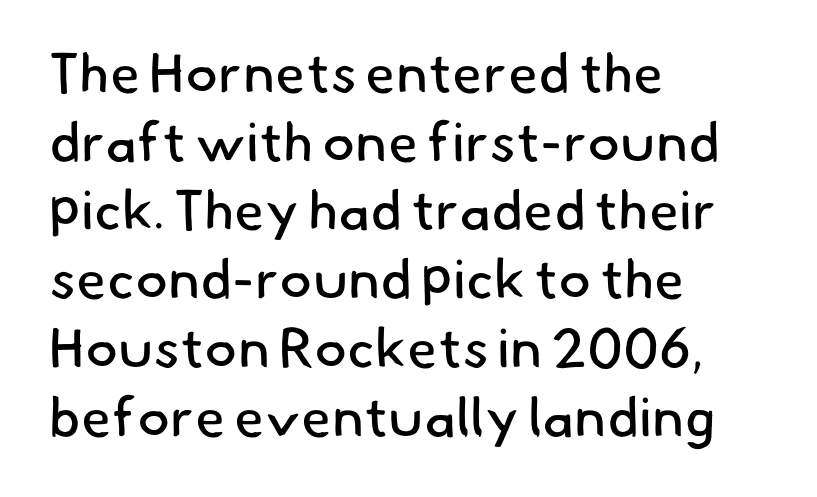
The foot of each line stays bare and open. Caption: face not bold, strokes unweighted. The designer went with a sans here, leaving each stem footless. The designer left line spacing at the default.
